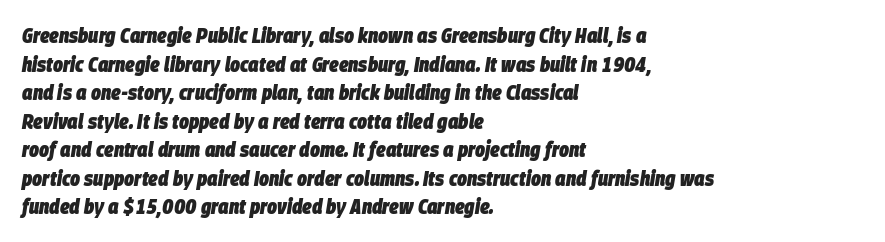
Q: Is the text bold? A: Yes.
Q: Is the text italic (slanted)? A: Yes, it leans right by about 9 degrees.
Q: Is the text underlined? A: No.
Q: How is the paragraph aligned? A: Left-aligned.
Q: Is the spacing between letters normal or unusually wide? A: Normal.
Q: Is the spacing between lines tight, normal or loose? A: Normal.
